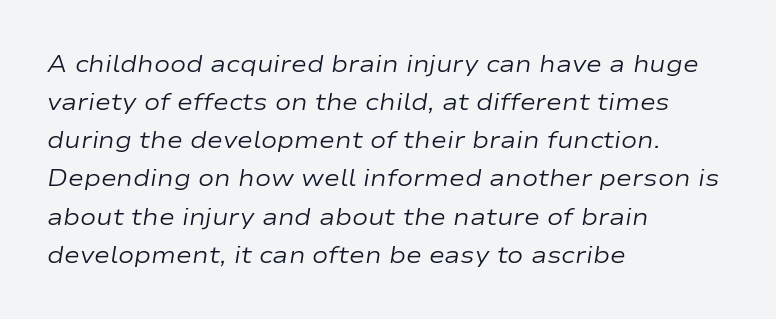
The image shows 24 px text type, italic (leaning right); set left-aligned, normal line spacing (1.59x), normal letter spacing, not underlined.
